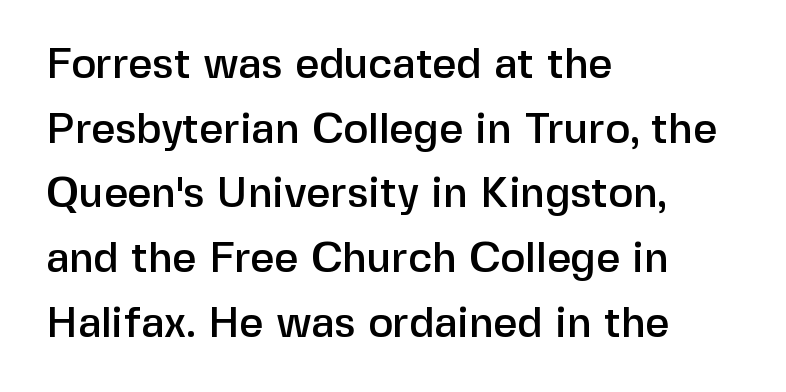
{"serif": "no", "italic": "no", "width": "normal", "stroke_contrast": "low", "x_height": "medium", "monospaced": "no", "underline": "no", "align": "left", "line_spacing": "normal", "line_spacing_ratio": 1.54, "letter_spacing": "normal", "letter_spacing_em": 0.0, "glyph_px": 42}
